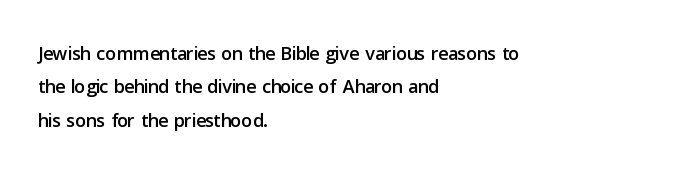
{"italic": "no", "underline": "no", "align": "left", "line_spacing_ratio": 1.24, "letter_spacing": "normal", "letter_spacing_em": 0.0, "glyph_px": 27}
